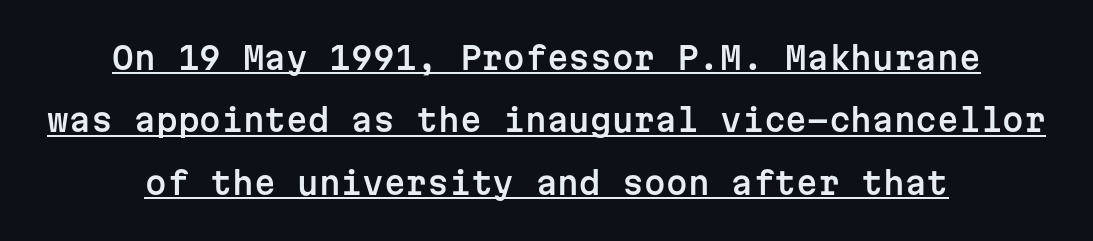
{"serif": "no", "italic": "no", "width": "normal", "stroke_contrast": "low", "x_height": "medium", "monospaced": "yes", "underline": "yes", "align": "center", "line_spacing": "loose", "line_spacing_ratio": 2.01, "letter_spacing": "normal", "letter_spacing_em": 0.0, "glyph_px": 31}
